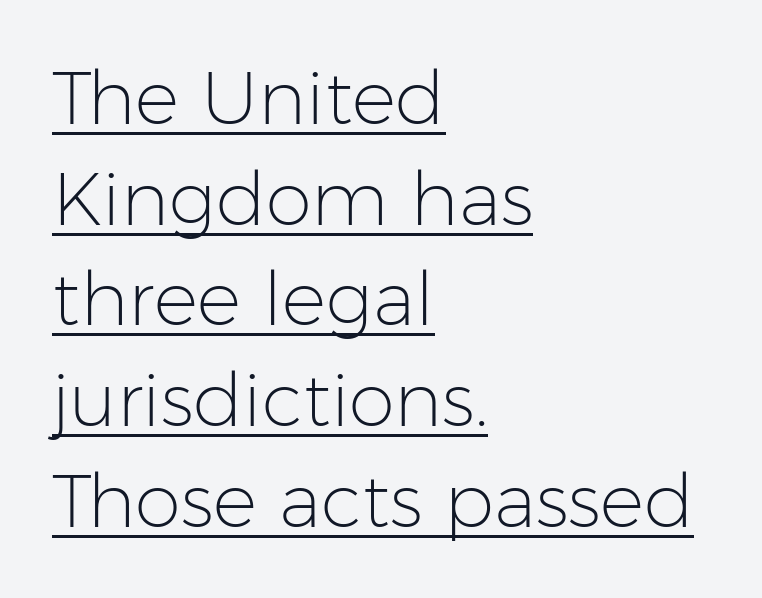
Q: Is the text bold? A: No.
Q: Is the text italic (slanted)? A: No, it is upright.
Q: Is the typeface a serif or a sans-serif typeface? A: Sans-serif.
Q: Is the text underlined? A: Yes.
Q: How is the paragraph aligned? A: Left-aligned.
Q: Is the spacing between letters normal or unusually wide? A: Normal.
Q: Is the spacing between lines tight, normal or loose? A: Normal.
Q: Width (condensed, normal, or wide)? A: Normal.
Q: Stroke contrast? A: Low.
Q: x-height? A: Medium.
Q: Monospaced? A: No.
